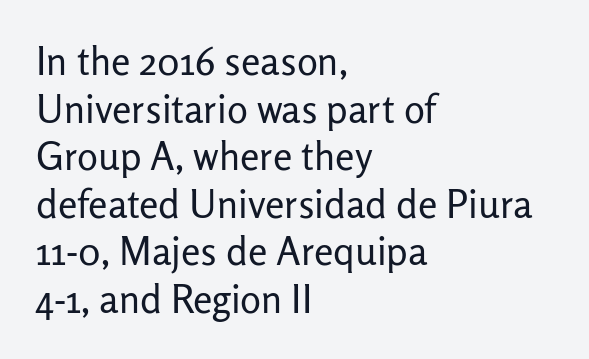
Which margin do the lines hug? The left one — the right edge is uneven. Characters remain perfectly vertical along every line. In terms of letterspacing, this is plain default setting. Think standard paragraph weight, or any step lighter than that. Type without underlining.
